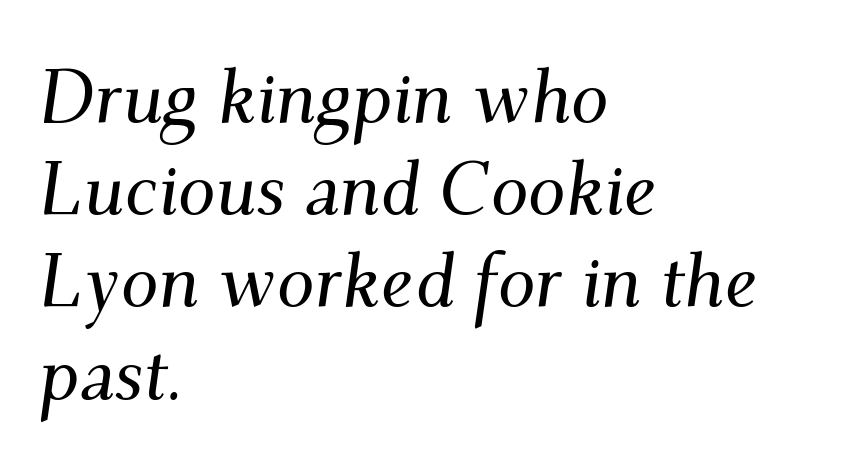
{"serif": "yes", "italic": "yes", "lean": "right", "slant_degrees": 9, "width": "normal", "stroke_contrast": "medium", "x_height": "small", "monospaced": "no", "underline": "no", "align": "left", "line_spacing_ratio": 1.23, "letter_spacing": "normal", "letter_spacing_em": 0.0, "glyph_px": 75}
